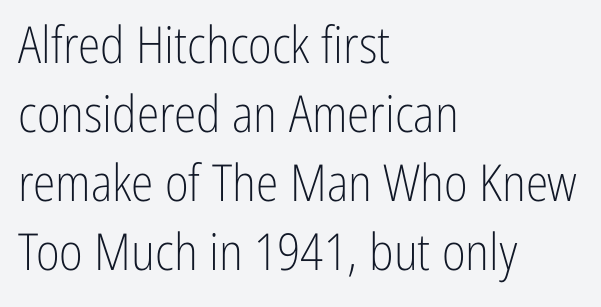
The image shows 51 px light, condensed sans-serif type, upright; set left-aligned, normal line spacing (1.35x), normal letter spacing, not underlined; low stroke contrast and a medium x-height.
